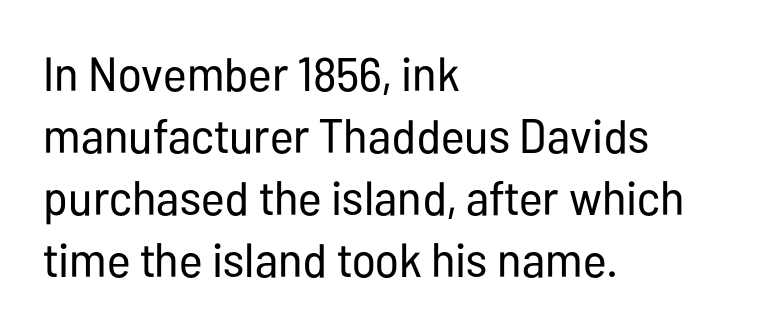
Spacing verdict: proportional, widths tailored to each character. Unlike italic type, these characters show no tilt at all. Summary of vertical rhythm: regular, with standard interline spacing. This is not heavy type; no bold has been used. The glyphs are unaccompanied by any horizontal stroke below them.
